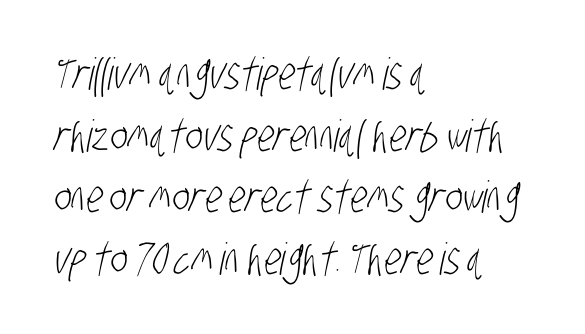
Letters rest on an invisible, unmarked baseline. The compositor pushed each line to the left boundary. The passage shown has conventional tracking throughout. What kind of face is this? One without serifs — a sans.
